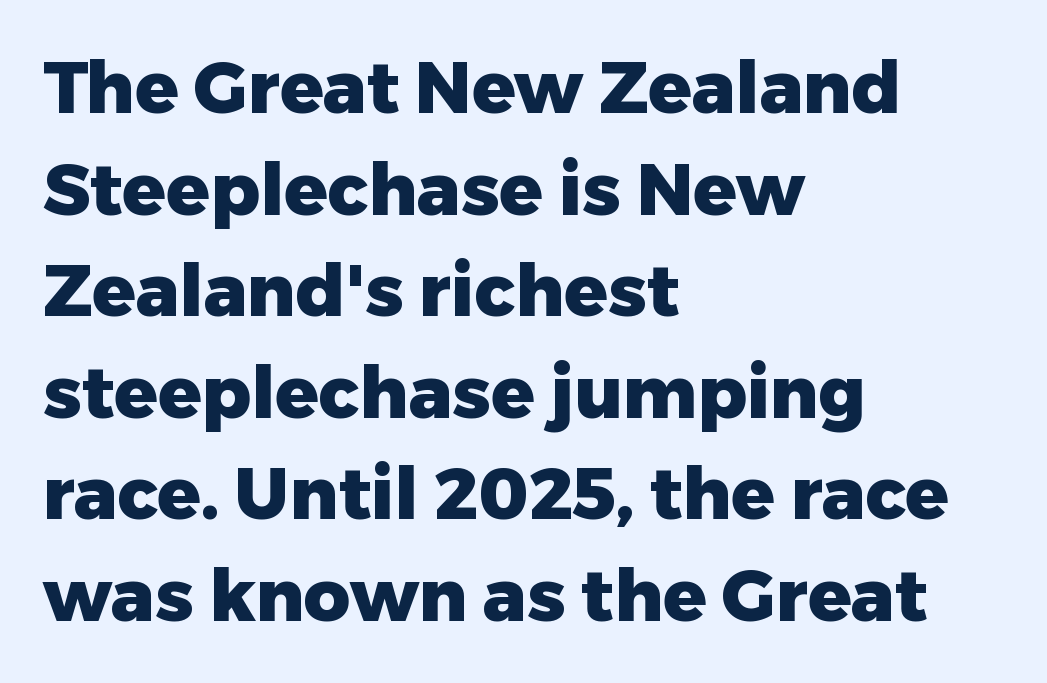
Q: Is the text bold? A: Yes.
Q: Is the text italic (slanted)? A: No, it is upright.
Q: Is the typeface a serif or a sans-serif typeface? A: Sans-serif.
Q: Is the text underlined? A: No.
Q: How is the paragraph aligned? A: Left-aligned.
Q: Is the spacing between letters normal or unusually wide? A: Normal.
Q: Is the spacing between lines tight, normal or loose? A: Normal.
Q: Width (condensed, normal, or wide)? A: Normal.
Q: Stroke contrast? A: Low.
Q: x-height? A: Medium.
Q: Monospaced? A: No.
